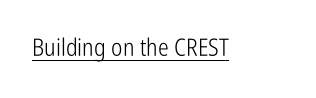
Underlined type. When letters stand straight like this, we call the style roman or upright. The line texture is even and compact thanks to regular tracking. The strokes carry an ordinary text weight at most.
